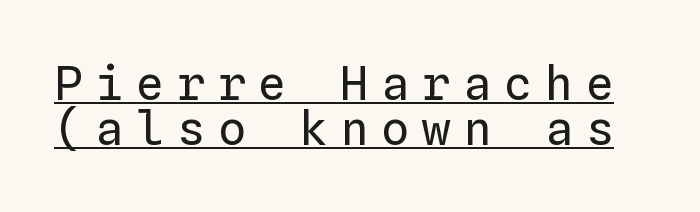
The image shows 47 px regular-weight type, upright, monospaced; set tight line spacing (0.96x), unusually wide letter spacing (+0.27 em), underlined; low stroke contrast and a medium x-height.
